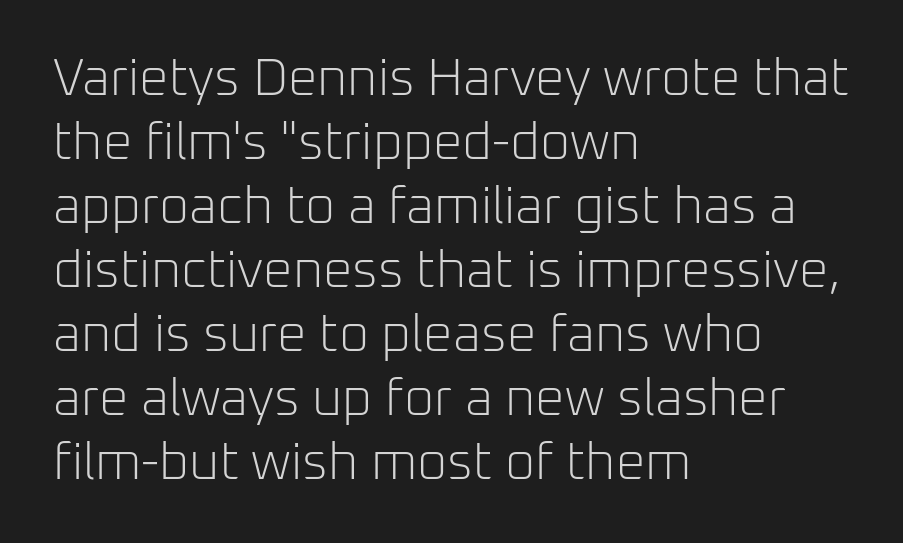
The image shows 52 px light sans-serif type, upright; set left-aligned, line spacing 1.23x, normal letter spacing, not underlined; low stroke contrast and a medium x-height.
